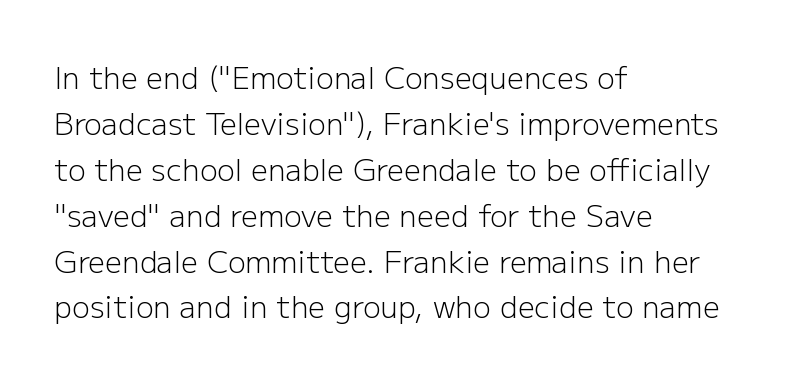
Q: Is the text bold? A: No.
Q: Is the text italic (slanted)? A: No, it is upright.
Q: Is the typeface a serif or a sans-serif typeface? A: Sans-serif.
Q: Is the text underlined? A: No.
Q: How is the paragraph aligned? A: Left-aligned.
Q: Is the spacing between letters normal or unusually wide? A: Normal.
Q: Is the spacing between lines tight, normal or loose? A: Normal.
Q: Width (condensed, normal, or wide)? A: Normal.
Q: Stroke contrast? A: Low.
Q: x-height? A: Medium.
Q: Monospaced? A: No.
